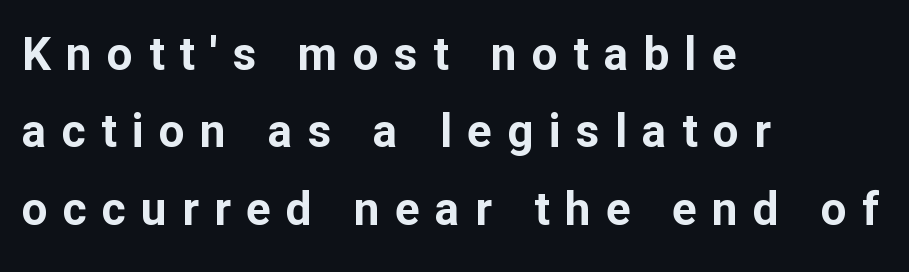
Think of a printed novel: that variable character pitch is what you see here. Look at the tracking — it's clearly loosened, letters drifting apart. The setting favours the left margin, as ordinary paragraphs usually do. No italicization has been applied; the sample stays upright.
